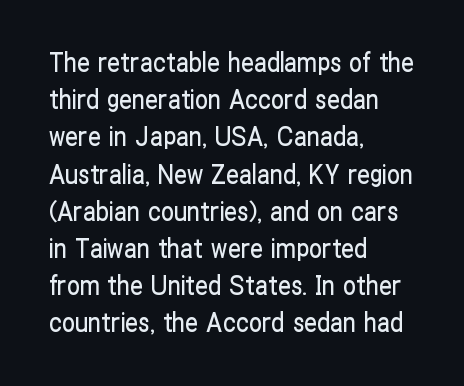
The passage is arranged the way most books set body copy — flush left. No extra tracking has been applied to these lines. You can tell it's not italic because the verticals are truly vertical. The leading is moderate, giving the passage an even texture. The specimen omits any rule beneath the text block's lines.
